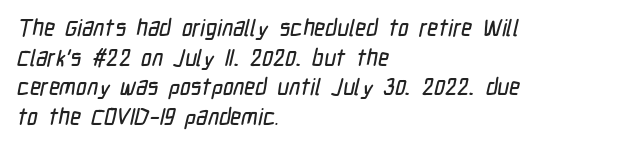
{"underline": "no", "align": "left", "line_spacing": "normal", "line_spacing_ratio": 1.29, "letter_spacing": "normal", "letter_spacing_em": 0.0, "glyph_px": 23}
